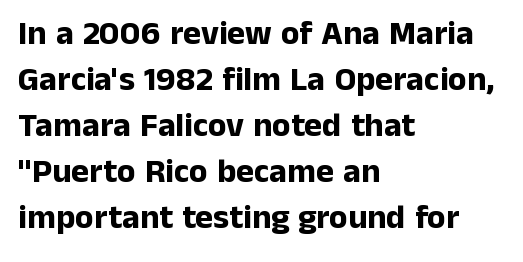
The font family rendered here belongs to the sans-serif group. Rendered with straight, roman letterforms. The face used here is proportionally spaced, like ordinary book or web type. If you measured baseline to baseline, you'd find a middling distance. Underline: absent. Every letter is thick-stroked: bold, no question.
